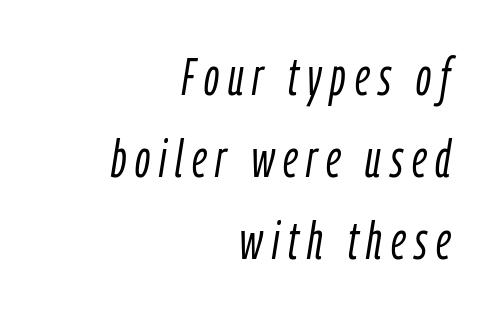
{"italic": "yes", "lean": "right", "slant_degrees": 9, "bold": "no", "weight": "light", "width": "condensed", "stroke_contrast": "low", "x_height": "medium", "monospaced": "no", "underline": "no", "align": "right", "line_spacing": "normal", "line_spacing_ratio": 1.58, "glyph_px": 52}
